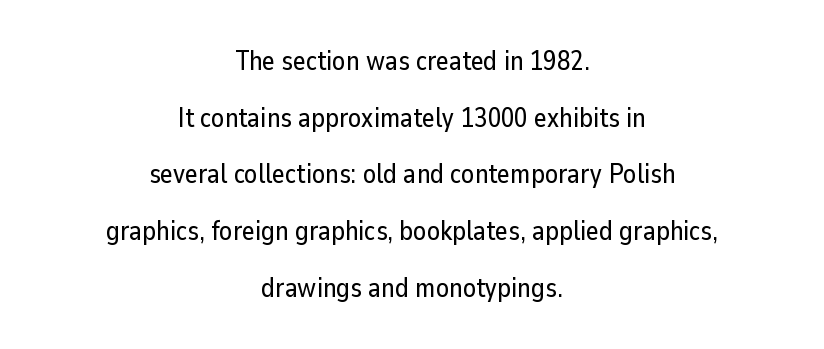
Q: Is the text italic (slanted)? A: No, it is upright.
Q: Is the text underlined? A: No.
Q: How is the paragraph aligned? A: Centered.
Q: Is the spacing between letters normal or unusually wide? A: Normal.
Q: Is the spacing between lines tight, normal or loose? A: Loose.
